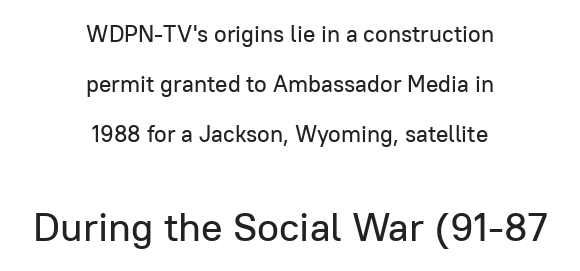
Q: Is the text italic (slanted)? A: No, it is upright.
Q: Is the typeface a serif or a sans-serif typeface? A: Sans-serif.
Q: Is the text underlined? A: No.
Q: How is the paragraph aligned? A: Centered.
Q: Is the spacing between letters normal or unusually wide? A: Normal.
Q: Is the spacing between lines tight, normal or loose? A: Loose.
Q: Which block of text is set in a larger size, the first (top) or the second (bottom)? A: The second (bottom) one.
Q: Width (condensed, normal, or wide)? A: Normal.
Q: Stroke contrast? A: Low.
Q: x-height? A: Medium.
Q: Monospaced? A: No.
